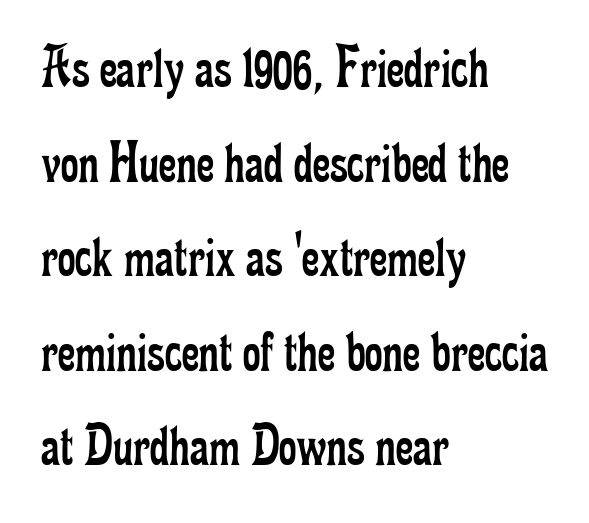
Q: Is the text bold? A: No.
Q: Is the text italic (slanted)? A: No, it is upright.
Q: Is the typeface a serif or a sans-serif typeface? A: Serif.
Q: Is the text underlined? A: No.
Q: How is the paragraph aligned? A: Left-aligned.
Q: Is the spacing between letters normal or unusually wide? A: Normal.
Q: Is the spacing between lines tight, normal or loose? A: Normal.
Q: Width (condensed, normal, or wide)? A: Condensed.
Q: Stroke contrast? A: Low.
Q: x-height? A: Small.
Q: Monospaced? A: No.
